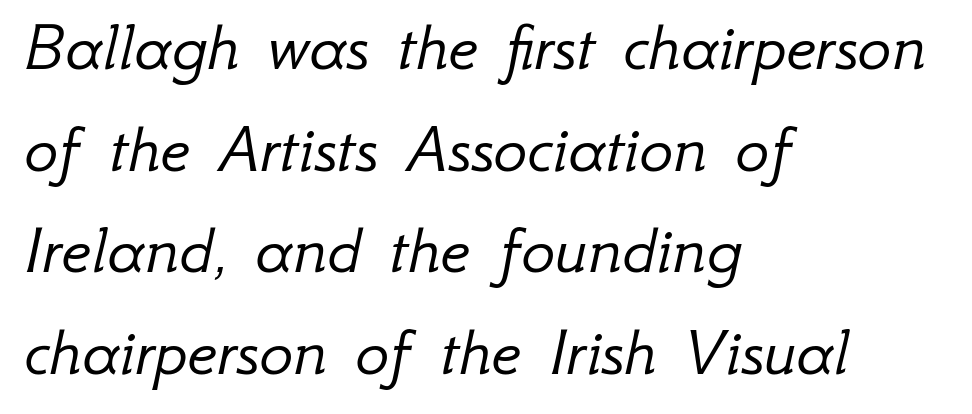
The image shows 71 px light type, italic (leaning right); set left-aligned, normal line spacing (1.43x), normal letter spacing, not underlined; low stroke contrast and a small x-height.
